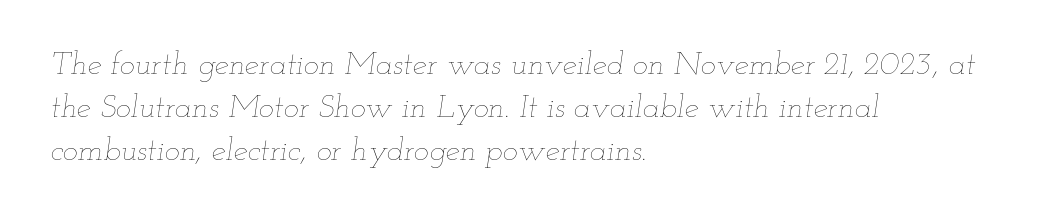
{"italic": "yes", "lean": "right", "slant_degrees": 12, "bold": "no", "weight": "thin", "width": "wide", "stroke_contrast": "low", "x_height": "small", "monospaced": "no", "underline": "no", "align": "left", "line_spacing": "normal", "line_spacing_ratio": 1.35, "letter_spacing": "normal", "letter_spacing_em": 0.0, "glyph_px": 32}
